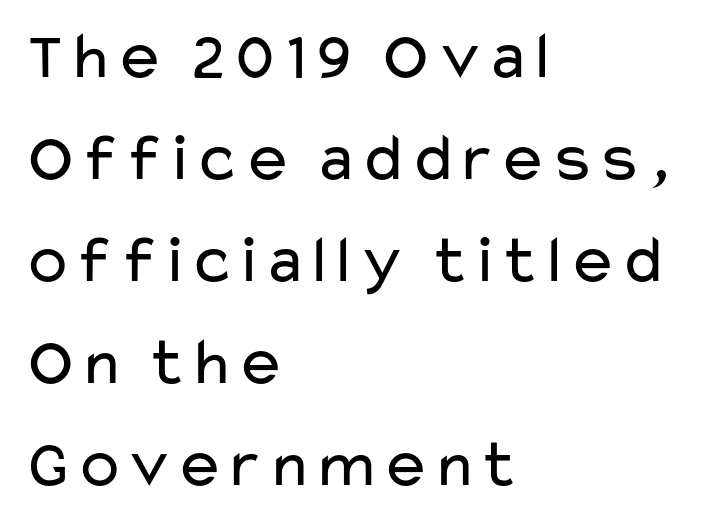
{"serif": "no", "italic": "no", "bold": "no", "weight": "regular", "width": "wide", "stroke_contrast": "low", "x_height": "medium", "monospaced": "no", "underline": "no", "align": "left", "line_spacing": "normal", "line_spacing_ratio": 1.5, "letter_spacing": "normal", "letter_spacing_em": 0.0, "glyph_px": 68}
